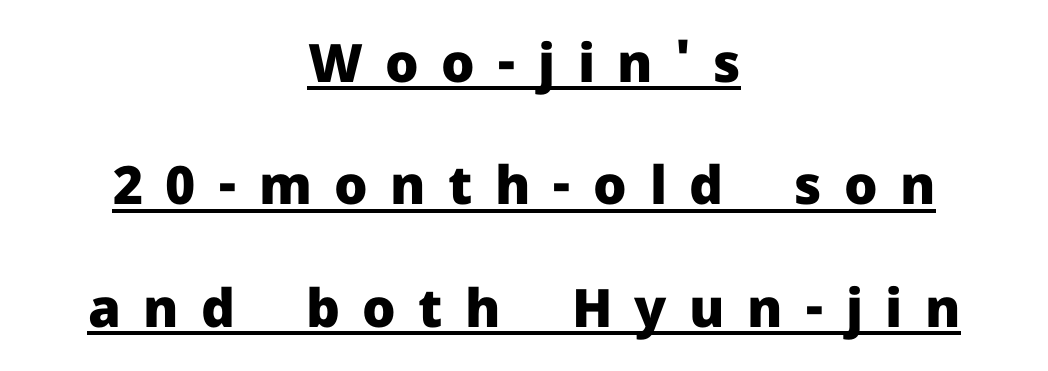
{"serif": "no", "italic": "no", "bold": "yes", "weight": "heavy", "width": "normal", "stroke_contrast": "low", "x_height": "medium", "monospaced": "no", "underline": "yes", "align": "center", "line_spacing": "loose", "line_spacing_ratio": 2.31, "letter_spacing": "wide", "letter_spacing_em": 0.42, "glyph_px": 53}
